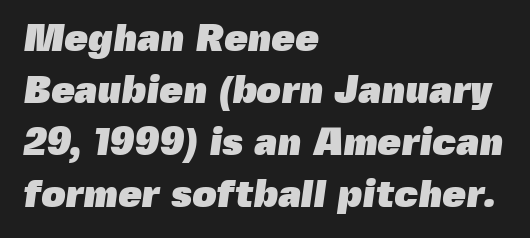
The image shows 38 px heavy sans-serif type; set left-aligned, normal line spacing (1.37x), normal letter spacing, not underlined; a medium x-height.
